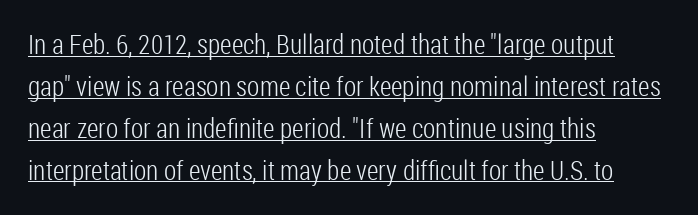
{"italic": "no", "bold": "no", "underline": "yes", "align": "left", "line_spacing": "normal", "line_spacing_ratio": 1.55, "letter_spacing": "normal", "letter_spacing_em": 0.0, "glyph_px": 27}
